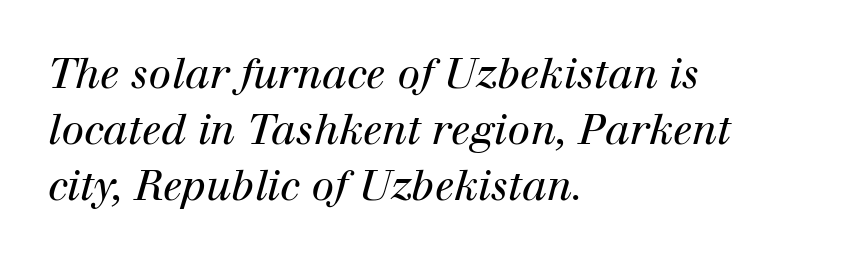
Observe the ordinary spacing: letters are neighbours, not strangers. Does the lettering tilt? It does — this is italic. The letters advance in unequal steps, a hallmark of proportional type. The rendering uses a moderate line-height, typical for paragraphs.
